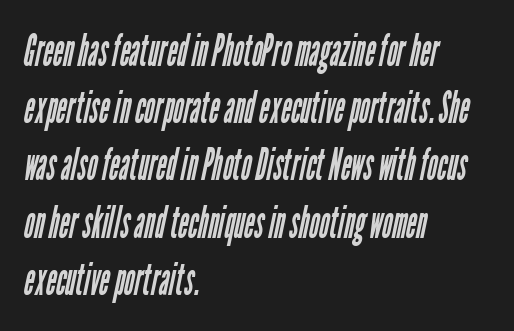
The image shows 44 px regular-weight, condensed sans-serif type; set left-aligned, normal line spacing (1.3x), normal letter spacing, not underlined; low stroke contrast and a medium x-height.
